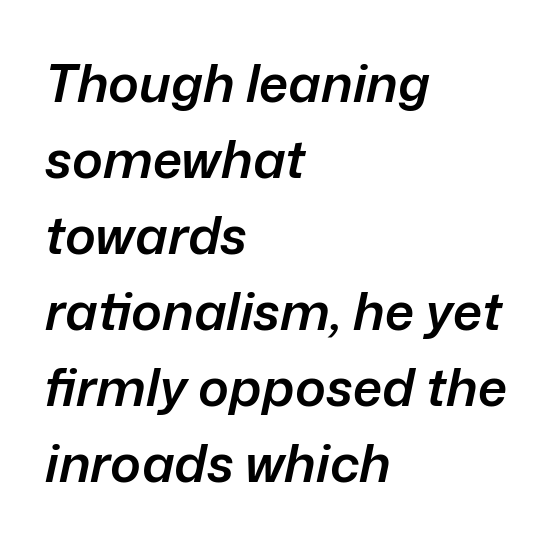
Q: Is the text bold? A: Semi-bold.
Q: Is the text italic (slanted)? A: Yes, it leans right by about 12 degrees.
Q: Is the text underlined? A: No.
Q: How is the paragraph aligned? A: Left-aligned.
Q: Is the spacing between letters normal or unusually wide? A: Normal.
Q: Is the spacing between lines tight, normal or loose? A: Normal.
Q: Width (condensed, normal, or wide)? A: Normal.
Q: Stroke contrast? A: Low.
Q: x-height? A: Medium.
Q: Monospaced? A: No.
